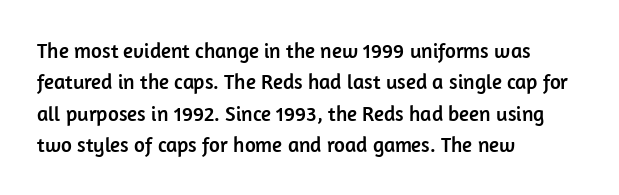
Unmarked baselines from the first word to the last. Every character sits straight up, as roman type does. The lines in this sample share a left origin and differ only in where they stop. Summary of vertical rhythm: regular, with standard interline spacing. Inter-character spacing is left at the font's built-in metrics.
